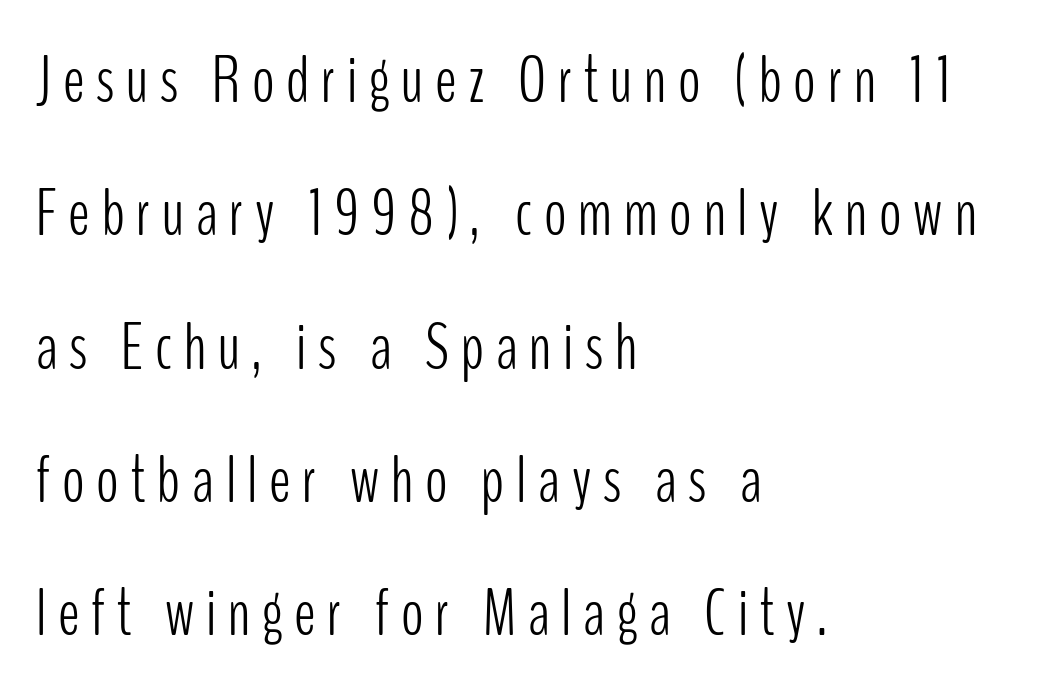
The foot of each line stays bare and open. Alignment: flush left. Each new line begins a long way beneath the previous one. A typesetter would call this proportional, since set widths differ per character. A sans-serif font was chosen for this passage. No letter is thick-stroked: the sample isn't bold.
